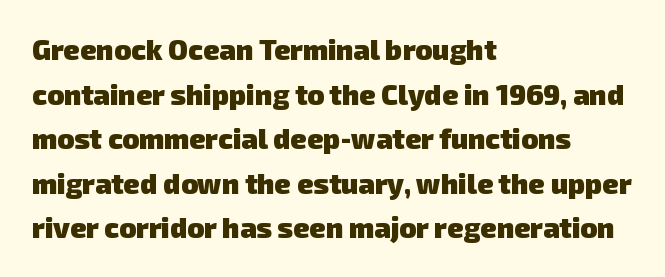
Each word holds together tightly as a unit, with standard inter-letter gaps. These lines are composed in type without serifs. What weight is shown? A full bold with thick strokes. The strip under each line holds only bare page. Every row of glyphs begins at an identical x-position on the left.
